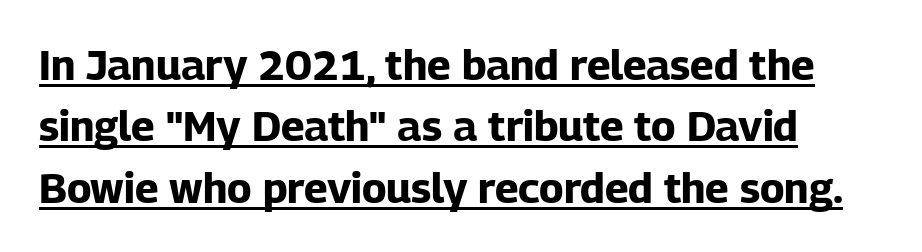
No extra tracking has been applied to these lines. What decoration does the sample have? An underline. Posture: straight, roman, zero tilt. Each line starts at the same left margin while the right side varies. The designer left line spacing at the default. Type style note: lacks serifs.
